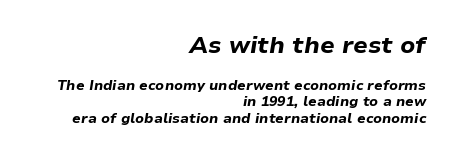
{"italic": "yes", "lean": "right", "slant_degrees": 9, "bold": "yes", "underline": "no", "align": "right", "line_spacing_ratio": 1.16, "letter_spacing": "normal", "letter_spacing_em": 0.0, "larger_block": "first", "size_ratio": 1.71, "glyph_px": 24}
